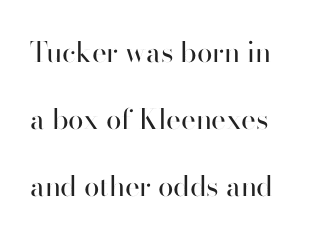
The typesetting does not lean heavy: it is not bold. This rendering leaves character spacing at its baseline value. Varying glyph widths throughout — classic text-font behaviour. To sum up the face: it is a sans, with no serifs.
